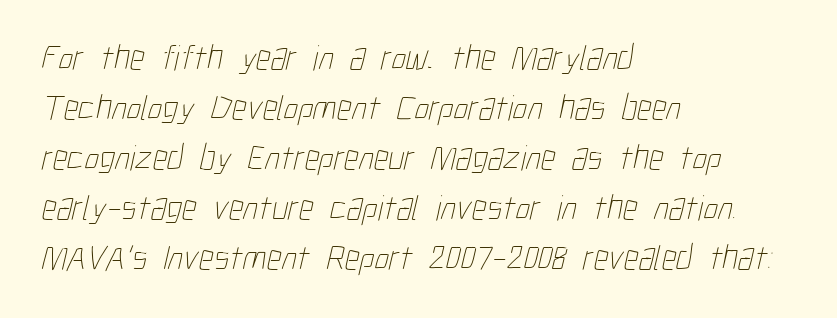
The gap between lines stays unmarked. How would I describe the line gaps? Plain and ordinary. Weight: in the light-to-regular range. This sample uses plain, unmodified letter spacing.
